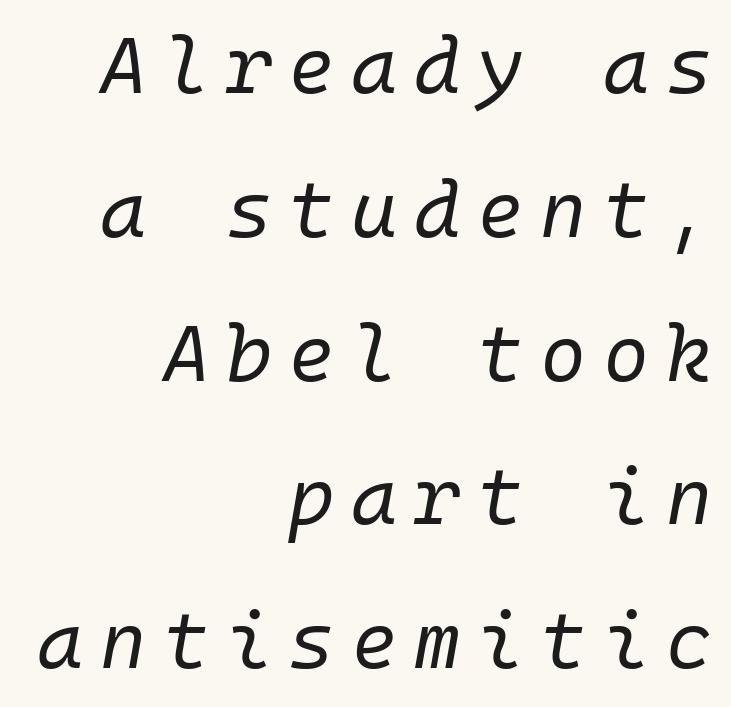
The image shows 79 px regular-weight type, italic (leaning right), monospaced; set right-aligned, line spacing 1.82x, unusually wide letter spacing (+0.21 em), not underlined; low stroke contrast and a medium x-height.
